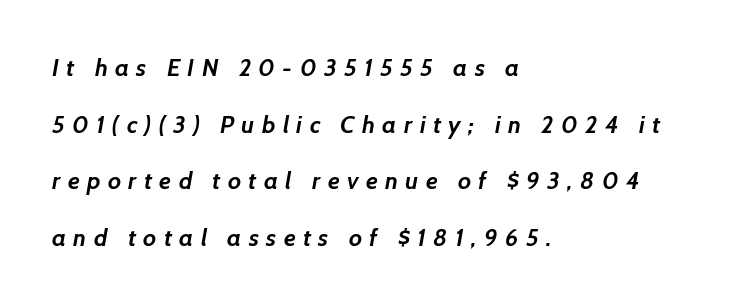
Q: Is the text bold? A: Yes.
Q: Is the text underlined? A: No.
Q: How is the paragraph aligned? A: Left-aligned.
Q: Is the spacing between letters normal or unusually wide? A: Unusually wide.
Q: Is the spacing between lines tight, normal or loose? A: Loose.
